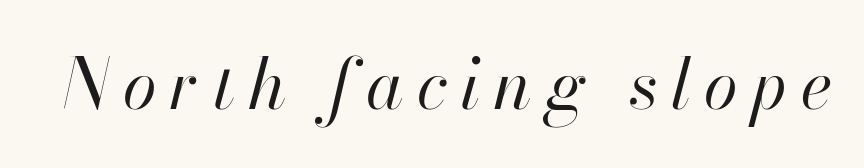
{"italic": "yes", "lean": "right", "slant_degrees": 13, "bold": "no", "weight": "regular", "width": "normal", "stroke_contrast": "high", "x_height": "small", "monospaced": "no", "underline": "no", "glyph_px": 69}
